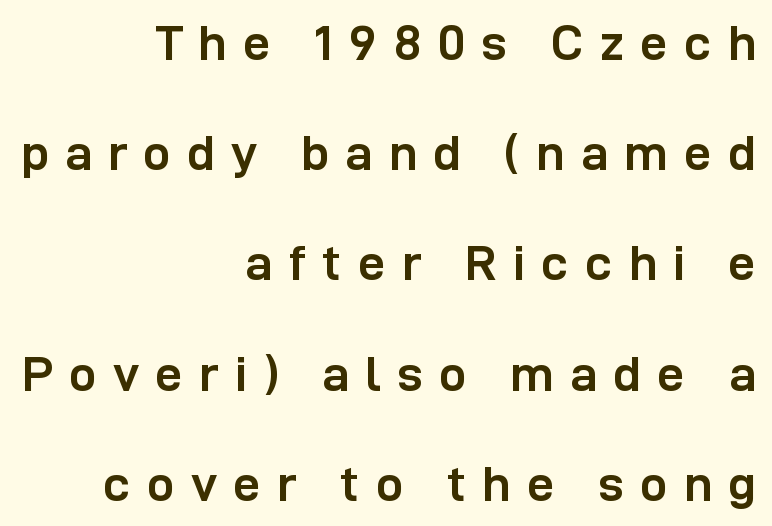
Q: Is the text bold? A: Yes.
Q: Is the text italic (slanted)? A: No, it is upright.
Q: Is the typeface a serif or a sans-serif typeface? A: Sans-serif.
Q: Is the text underlined? A: No.
Q: How is the paragraph aligned? A: Right-aligned.
Q: Is the spacing between letters normal or unusually wide? A: Unusually wide.
Q: Is the spacing between lines tight, normal or loose? A: Loose.
Q: Width (condensed, normal, or wide)? A: Normal.
Q: Stroke contrast? A: Low.
Q: x-height? A: Medium.
Q: Monospaced? A: No.
